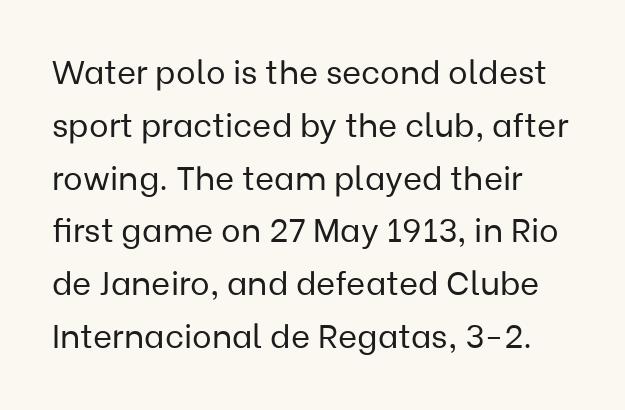
The image shows 33 px regular-weight sans-serif type, upright; set normal line spacing (1.6x), normal letter spacing, not underlined; low stroke contrast and a medium x-height.
